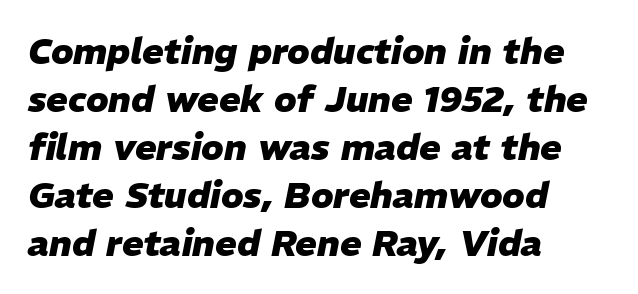
The image shows 36 px heavy type, italic (leaning right); set left-aligned, normal line spacing (1.33x), normal letter spacing, not underlined; low stroke contrast and a medium x-height.
